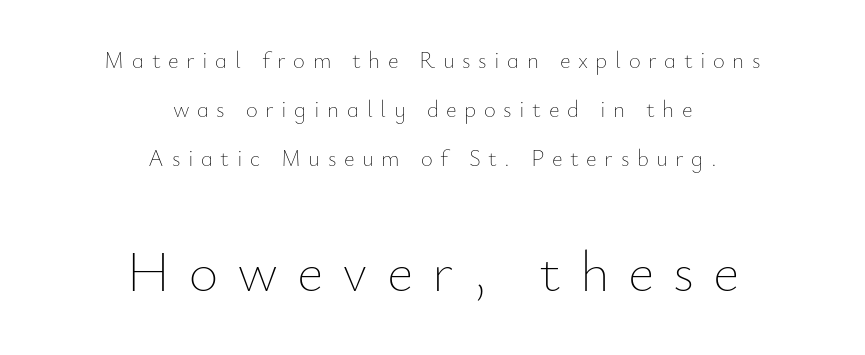
These lines have a slow, spaced-out rhythm from letter to letter. Does the lettering tilt? It doesn't — this is upright. The typeface has the unassuming heft of standard copy or less. Unmarked baselines from the first word to the last. A typesetter would call this leading open, well beyond the default. Character widths vary here, with narrow letters taking less room than wide ones.
